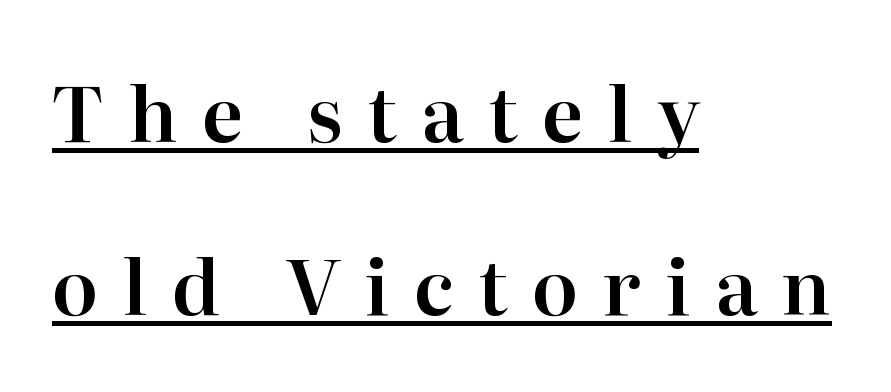
The image shows 76 px serif type, upright; set left-aligned, loose line spacing (2.28x), unusually wide letter spacing (+0.32 em), underlined; high stroke contrast and a medium x-height.
